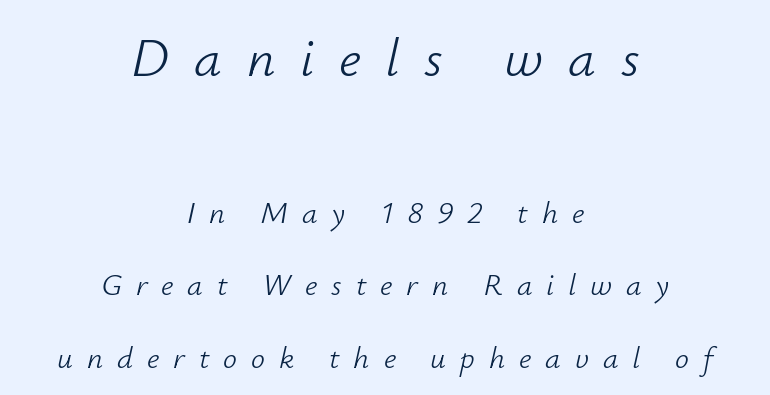
Varying glyph widths throughout — classic text-font behaviour. Notice how the passage keeps no hard edge, just a central spine. The cut favours lightness, reaching ordinary text weight at its darkest. Underline: absent. These lines were composed using italics. The upper block of text is set noticeably larger than the block beneath it.
